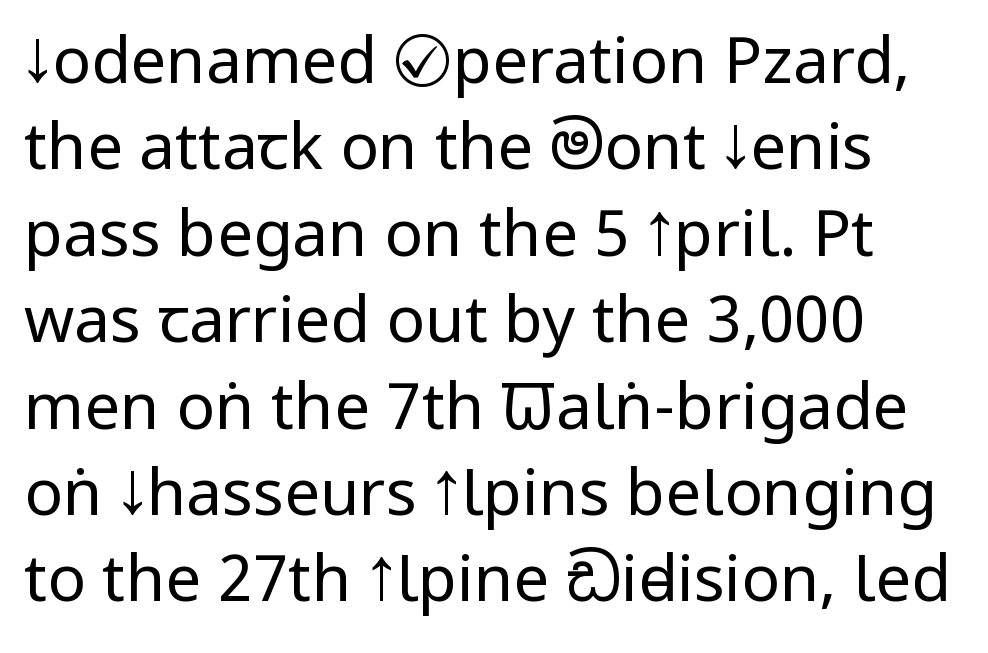
The image shows 64 px regular-weight, condensed sans-serif type, upright; set left-aligned, normal line spacing (1.35x), normal letter spacing, not underlined; low stroke contrast and a large x-height.
